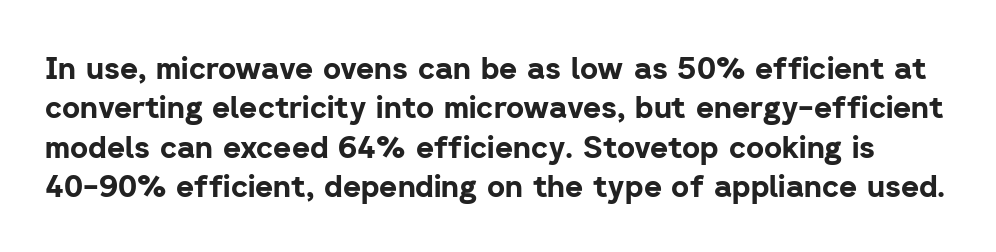
The image shows 31 px bold sans-serif type, upright; set normal line spacing (1.27x), normal letter spacing, not underlined; low stroke contrast and a medium x-height.
